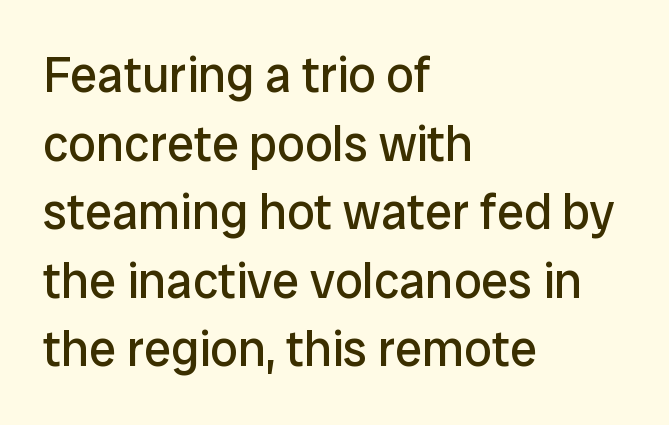
{"serif": "no", "italic": "no", "bold": "no", "weight": "regular", "width": "normal", "stroke_contrast": "low", "x_height": "medium", "monospaced": "no", "underline": "no", "align": "left", "line_spacing": "normal", "line_spacing_ratio": 1.4, "letter_spacing": "normal", "letter_spacing_em": 0.0, "glyph_px": 49}
